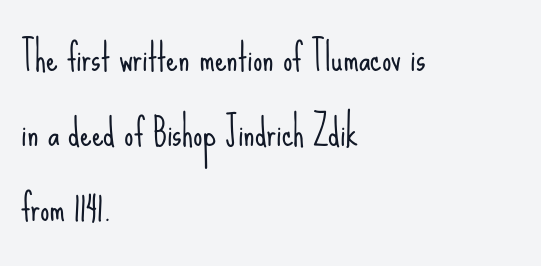
Q: Is the text bold? A: No.
Q: Is the text italic (slanted)? A: No, it is upright.
Q: Is the typeface a serif or a sans-serif typeface? A: Sans-serif.
Q: Is the text underlined? A: No.
Q: How is the paragraph aligned? A: Left-aligned.
Q: Is the spacing between letters normal or unusually wide? A: Normal.
Q: Is the spacing between lines tight, normal or loose? A: Loose.
Q: Width (condensed, normal, or wide)? A: Condensed.
Q: Stroke contrast? A: Low.
Q: x-height? A: Small.
Q: Monospaced? A: No.
